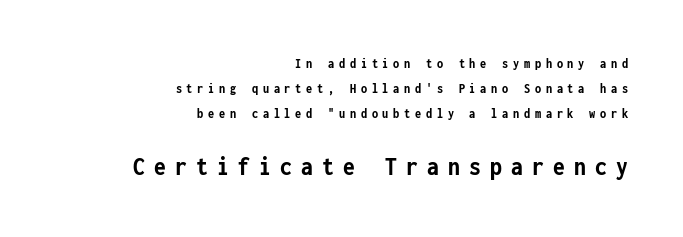
The gap between lines stays unmarked. The composition opens small and finishes big. The paragraph has a hard right edge and a soft left edge. What weight is shown? A full bold with thick strokes.
